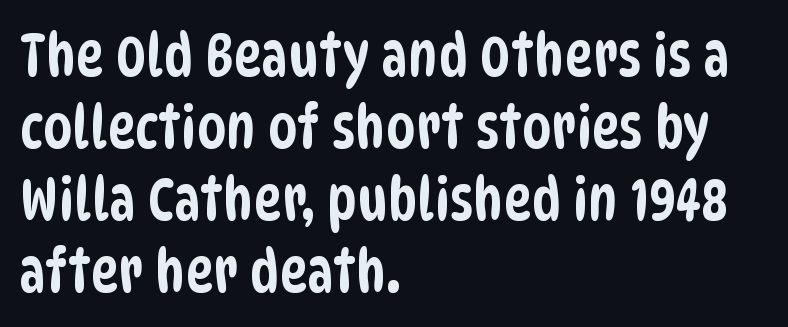
The image shows 59 px condensed sans-serif type; set left-aligned, line spacing 1.22x, normal letter spacing, not underlined; low stroke contrast and a large x-height.
